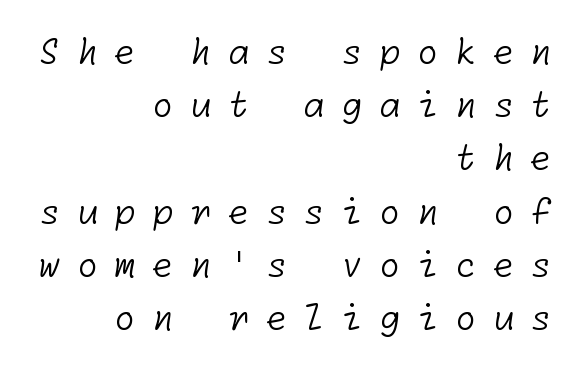
The area under the type is left untouched. Rows of type keep a routine distance in the vertical direction. Each stroke keeps to a modest, everyday thickness or less. Tracking here is generous; glyphs stand well apart from one another. A typesetter would label this face a sans.
